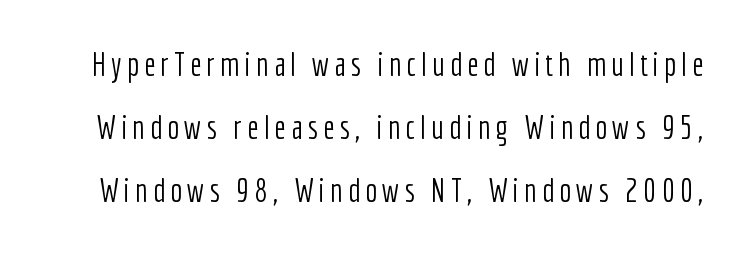
The image shows 32 px light, condensed sans-serif type, upright; set loose line spacing (1.97x), not underlined; low stroke contrast and a medium x-height.
